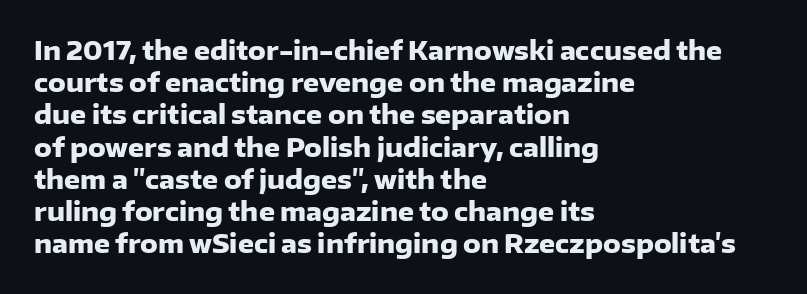
Q: Is the text bold? A: Yes.
Q: Is the text italic (slanted)? A: No, it is upright.
Q: Is the text underlined? A: No.
Q: How is the paragraph aligned? A: Left-aligned.
Q: Is the spacing between letters normal or unusually wide? A: Normal.
Q: Is the spacing between lines tight, normal or loose? A: Normal.
